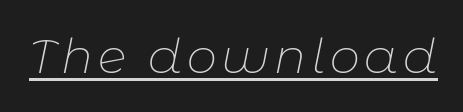
Q: Is the text bold? A: No.
Q: Is the text italic (slanted)? A: Yes, it leans right by about 11 degrees.
Q: Is the text underlined? A: Yes.
Q: Width (condensed, normal, or wide)? A: Normal.
Q: Stroke contrast? A: Low.
Q: x-height? A: Medium.
Q: Monospaced? A: No.
